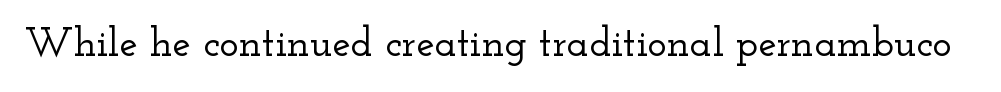
The image shows 41 px wide serif type, upright; set normal letter spacing, not underlined; low stroke contrast and a small x-height.
